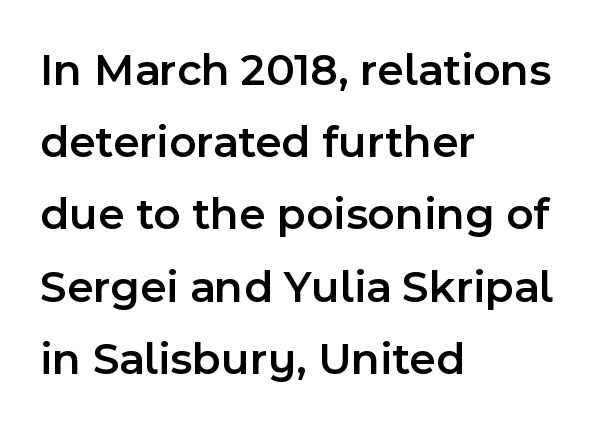
Q: Is the text bold? A: Semi-bold.
Q: Is the text italic (slanted)? A: No, it is upright.
Q: Is the typeface a serif or a sans-serif typeface? A: Sans-serif.
Q: Is the text underlined? A: No.
Q: How is the paragraph aligned? A: Left-aligned.
Q: Is the spacing between letters normal or unusually wide? A: Normal.
Q: Is the spacing between lines tight, normal or loose? A: Normal.
Q: Width (condensed, normal, or wide)? A: Normal.
Q: x-height? A: Medium.
Q: Monospaced? A: No.
